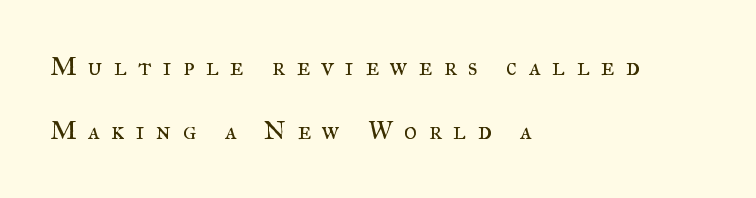
This is roman type, the default non-slanted kind. Notice how the passage keeps a crisp vertical edge on the left only. Descenders hang freely into open space. The designer dialed line spacing up above the default. What stands out about the letter spacing? Its width — letters are far apart.
